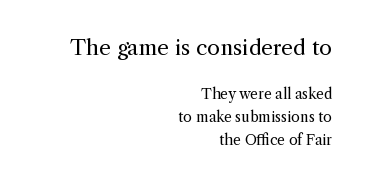
The image shows 21 px text type, upright; set right-aligned, normal line spacing (1.63x), normal letter spacing, not underlined; the first (top) block is 1.5x larger.
